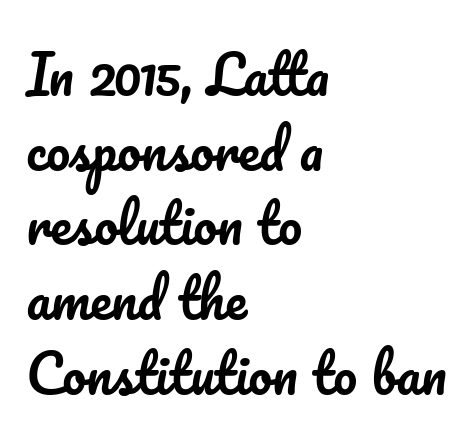
Proportional: the letters do not fall into vertical columns. Students, observe: this is what conventionally led text looks like. Characters follow at the spacing the type designer built in. Words float on clear page, feet unadorned.
